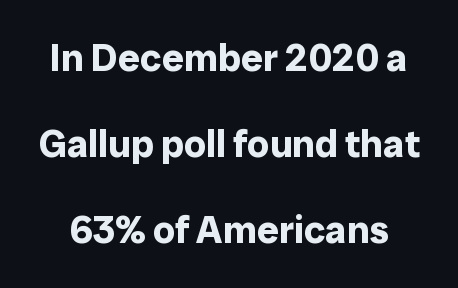
The image shows 39 px bold sans-serif type, upright; set loose line spacing (2.21x), normal letter spacing, not underlined; low stroke contrast and a medium x-height.
